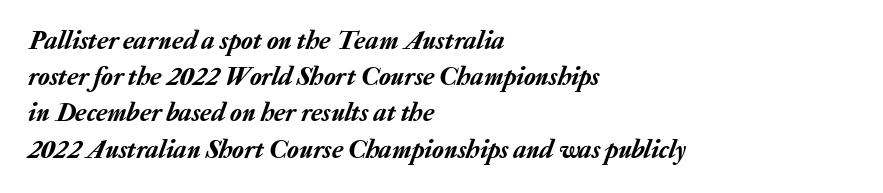
{"italic": "yes", "lean": "right", "slant_degrees": 20, "underline": "no", "align": "left", "line_spacing": "normal", "line_spacing_ratio": 1.34, "letter_spacing": "normal", "letter_spacing_em": 0.0, "glyph_px": 27}
